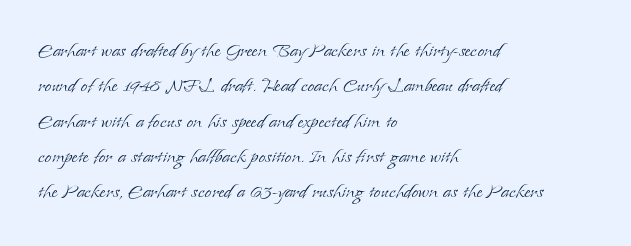
{"bold": "no", "underline": "no", "align": "left", "line_spacing": "normal", "line_spacing_ratio": 1.47, "letter_spacing": "normal", "letter_spacing_em": 0.0, "glyph_px": 24}
